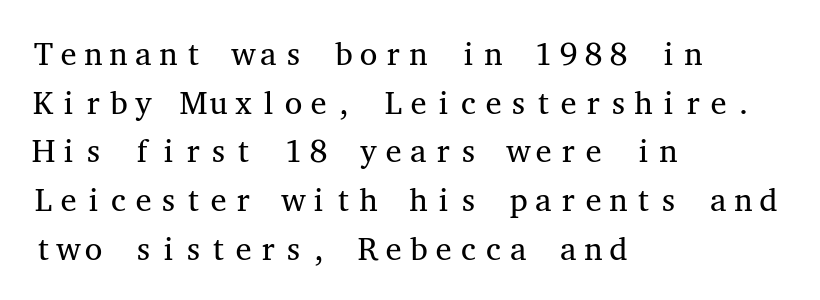
Vertical spacing — default. Caption: face not bold, strokes unweighted. Visually the block forms a straight wall on the left and a jagged coastline on the right. The gaps between neighbouring characters are ordinary and unremarkable. A roman cut, with each character standing at attention. The text was rendered using a seriffed face with decorative stroke endings.
